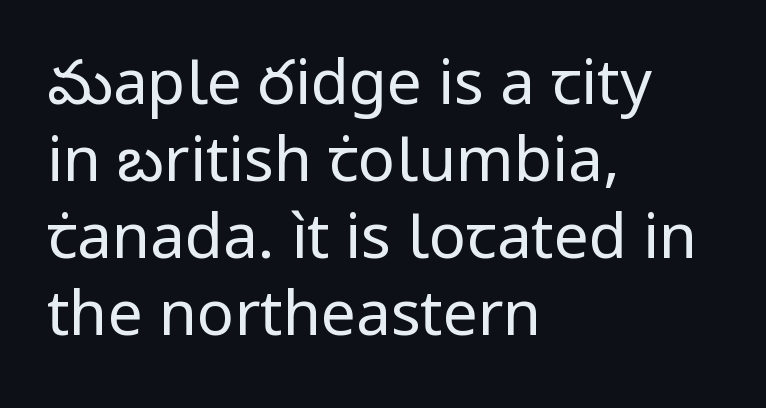
The image shows 62 px regular-weight sans-serif type, upright; set left-aligned, line spacing 1.24x, normal letter spacing, not underlined; low stroke contrast and a medium x-height.
